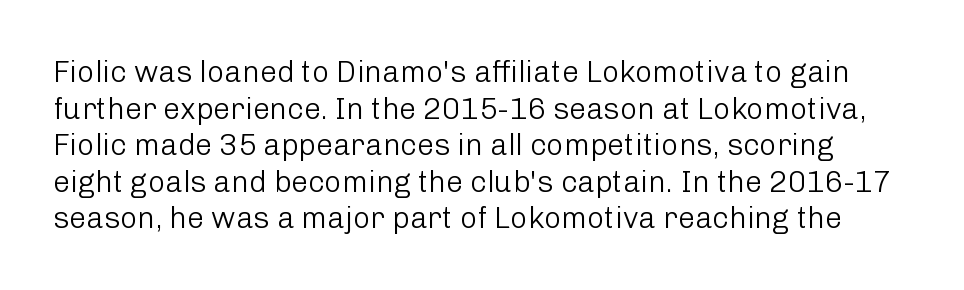
{"serif": "no", "italic": "no", "bold": "no", "weight": "light", "width": "normal", "stroke_contrast": "low", "x_height": "medium", "monospaced": "no", "underline": "no", "line_spacing_ratio": 1.22, "letter_spacing": "normal", "letter_spacing_em": 0.0, "glyph_px": 30}
